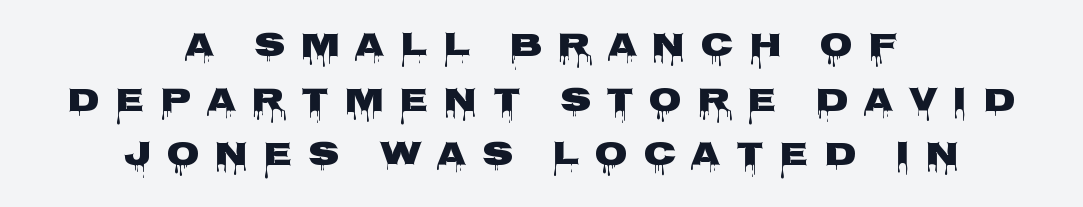
Q: Is the text italic (slanted)? A: No, it is upright.
Q: Is the typeface a serif or a sans-serif typeface? A: Sans-serif.
Q: Is the text underlined? A: No.
Q: How is the paragraph aligned? A: Centered.
Q: Is the spacing between letters normal or unusually wide? A: Unusually wide.
Q: Is the spacing between lines tight, normal or loose? A: Normal.
Q: Width (condensed, normal, or wide)? A: Wide.
Q: Stroke contrast? A: Low.
Q: x-height? A: Large.
Q: Monospaced? A: No.
